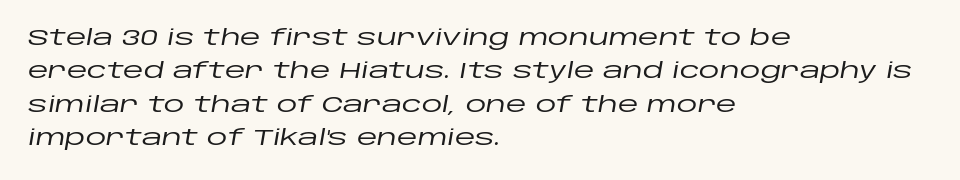
Q: Is the text italic (slanted)? A: Yes, it leans right by about 10 degrees.
Q: Is the text underlined? A: No.
Q: How is the paragraph aligned? A: Left-aligned.
Q: Is the spacing between letters normal or unusually wide? A: Normal.
Q: Is the spacing between lines tight, normal or loose? A: Normal.
